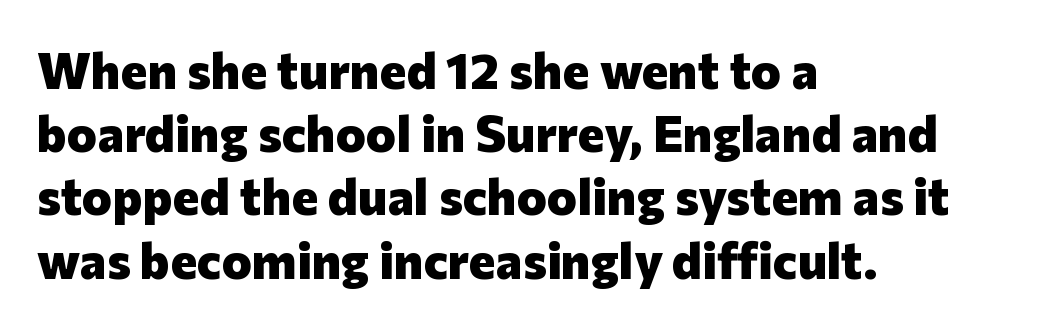
The image shows 51 px heavy sans-serif type, upright; set left-aligned, line spacing 1.24x, normal letter spacing, not underlined; low stroke contrast and a medium x-height.
